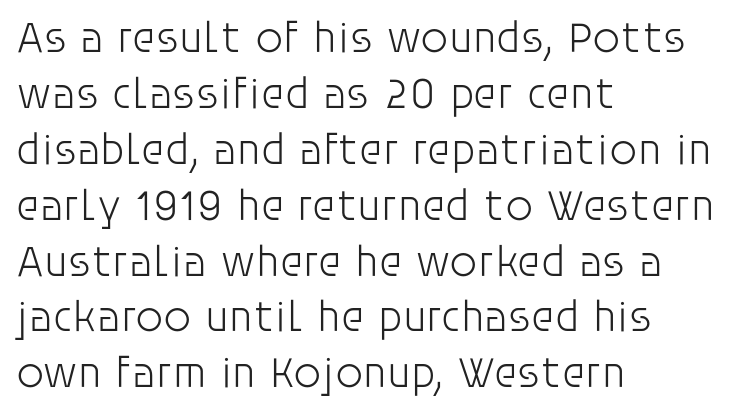
The image shows 44 px light sans-serif type, upright; set left-aligned, normal line spacing (1.27x), normal letter spacing, not underlined; low stroke contrast and a large x-height.
